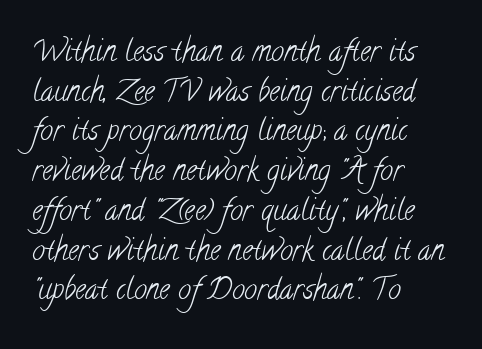
The image shows 29 px light, condensed serif type; set left-aligned, normal line spacing (1.37x), normal letter spacing, not underlined; low stroke contrast and a small x-height.
